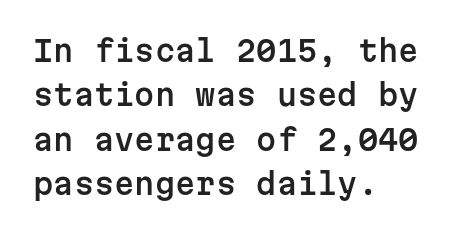
The image shows 29 px sans-serif type, upright, monospaced; set left-aligned, normal line spacing (1.53x), normal letter spacing, not underlined; low stroke contrast and a medium x-height.
